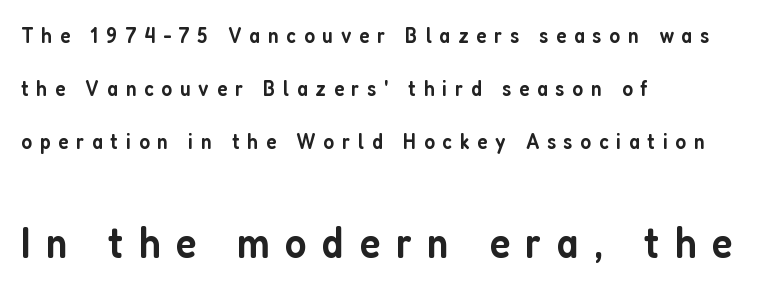
The image shows 44 px semibold, condensed sans-serif type, upright; set left-aligned, loose line spacing (2.4x), unusually wide letter spacing (+0.35 em), not underlined; the second (bottom) block is 2.0x larger; low stroke contrast and a medium x-height.
